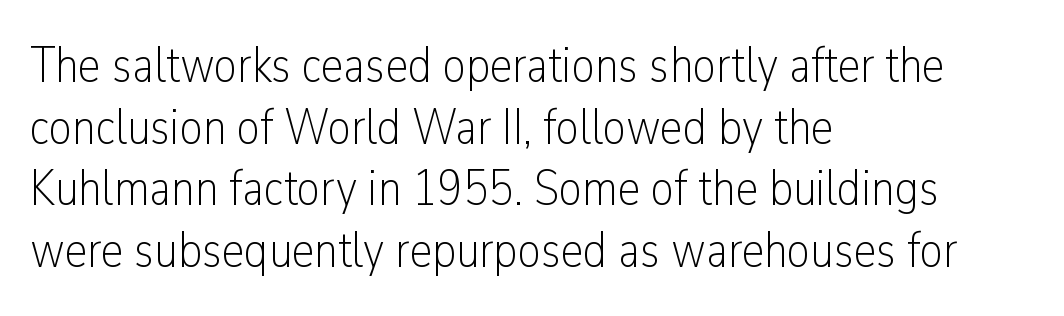
The image shows 51 px light, condensed sans-serif type, upright; set left-aligned, line spacing 1.21x, normal letter spacing, not underlined; low stroke contrast and a medium x-height.
